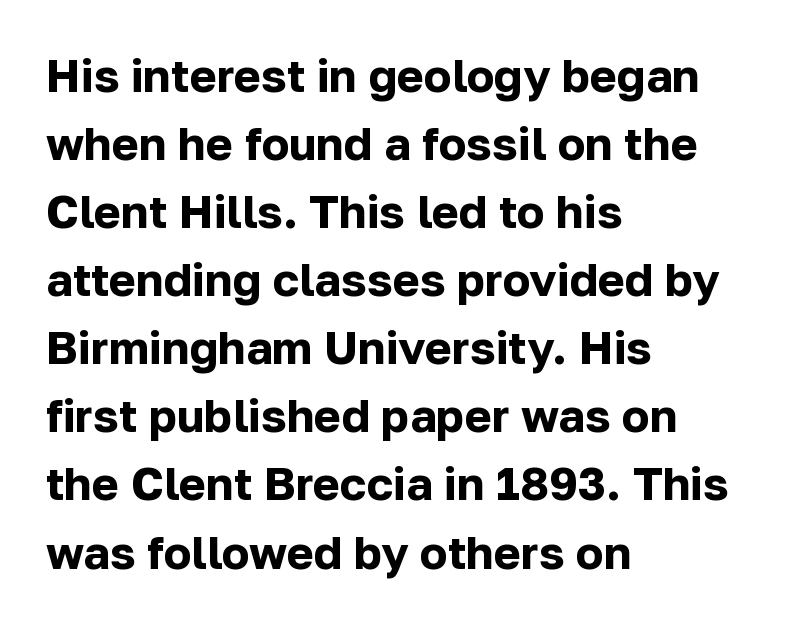
The image shows 46 px bold sans-serif type, upright; set left-aligned, normal line spacing (1.48x), normal letter spacing, not underlined; low stroke contrast and a medium x-height.
